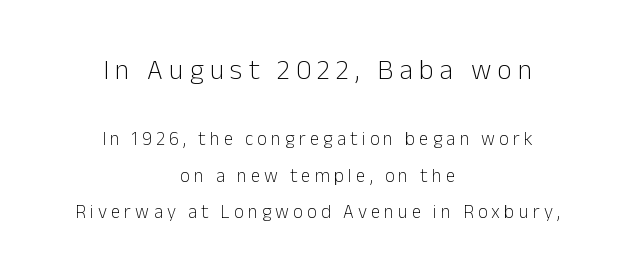
{"serif": "no", "italic": "no", "bold": "no", "weight": "light", "width": "normal", "stroke_contrast": "low", "x_height": "medium", "monospaced": "no", "underline": "no", "align": "center", "line_spacing": "loose", "line_spacing_ratio": 1.94, "letter_spacing": "wide", "letter_spacing_em": 0.22, "larger_block": "first", "size_ratio": 1.47, "glyph_px": 28}
